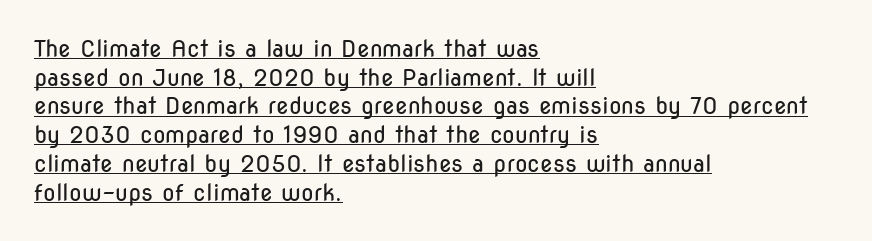
The image shows 23 px text type, upright; set left-aligned, normal line spacing (1.25x), normal letter spacing, underlined.
